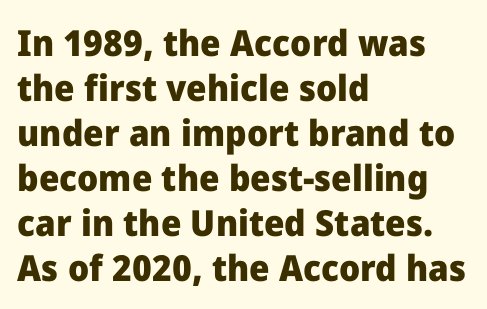
{"serif": "no", "italic": "no", "bold": "yes", "weight": "heavy", "width": "normal", "stroke_contrast": "low", "x_height": "medium", "monospaced": "no", "underline": "no", "align": "left", "line_spacing": "normal", "line_spacing_ratio": 1.25, "letter_spacing": "normal", "letter_spacing_em": 0.0, "glyph_px": 36}
